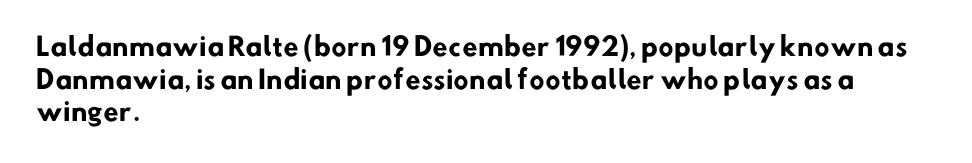
Q: Is the text bold? A: Yes.
Q: Is the text underlined? A: No.
Q: How is the paragraph aligned? A: Left-aligned.
Q: Is the spacing between letters normal or unusually wide? A: Normal.
Q: Is the spacing between lines tight, normal or loose? A: Normal.
